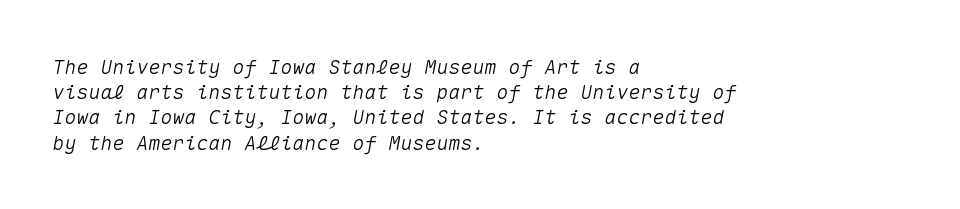
{"italic": "yes", "lean": "right", "slant_degrees": 10, "underline": "no", "align": "left", "line_spacing": "normal", "line_spacing_ratio": 1.26, "letter_spacing": "normal", "letter_spacing_em": 0.0, "glyph_px": 20}
